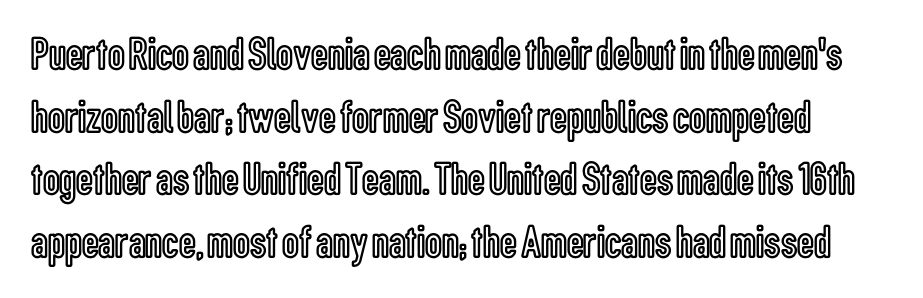
Here the designer chose a conventional face with non-uniform glyph widths. The letters stand straight up with perfectly vertical stems. The baseline area is clear. Normally led — the rows are evenly, conventionally spaced. Tracking value appears to be zero — textbook default spacing.
